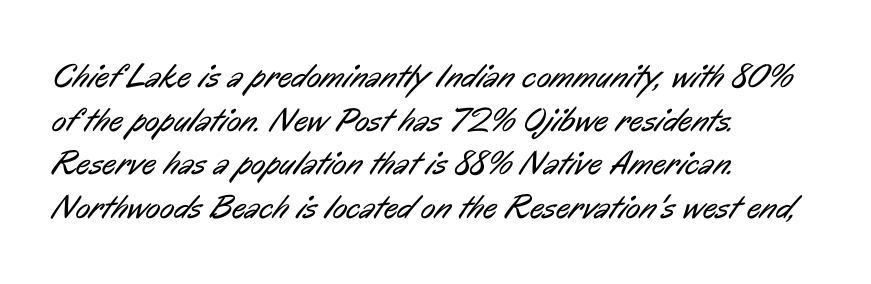
Q: Is the text bold? A: No.
Q: Is the typeface a serif or a sans-serif typeface? A: Sans-serif.
Q: Is the text underlined? A: No.
Q: How is the paragraph aligned? A: Left-aligned.
Q: Is the spacing between letters normal or unusually wide? A: Normal.
Q: Is the spacing between lines tight, normal or loose? A: Normal.
Q: Width (condensed, normal, or wide)? A: Condensed.
Q: Stroke contrast? A: Low.
Q: x-height? A: Medium.
Q: Monospaced? A: No.
